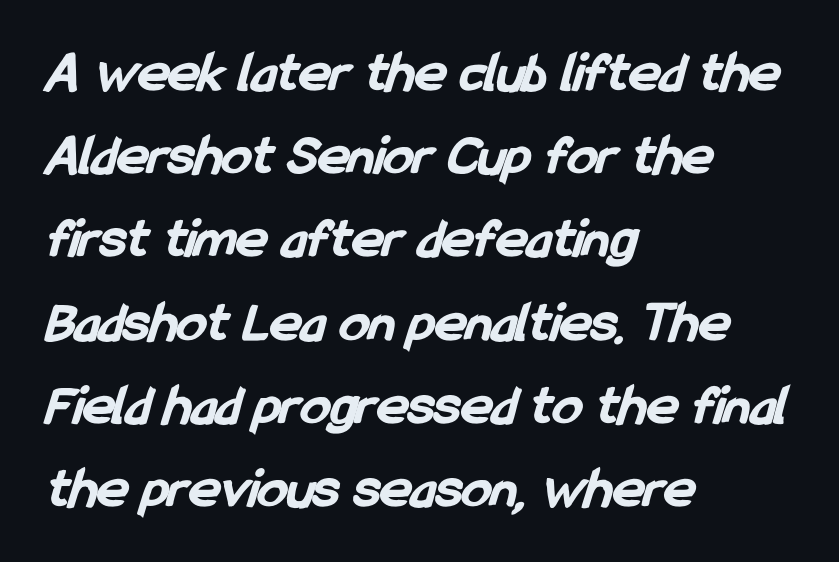
The image shows 59 px bold, condensed sans-serif type; set left-aligned, normal line spacing (1.41x), normal letter spacing, not underlined; low stroke contrast and a medium x-height.
